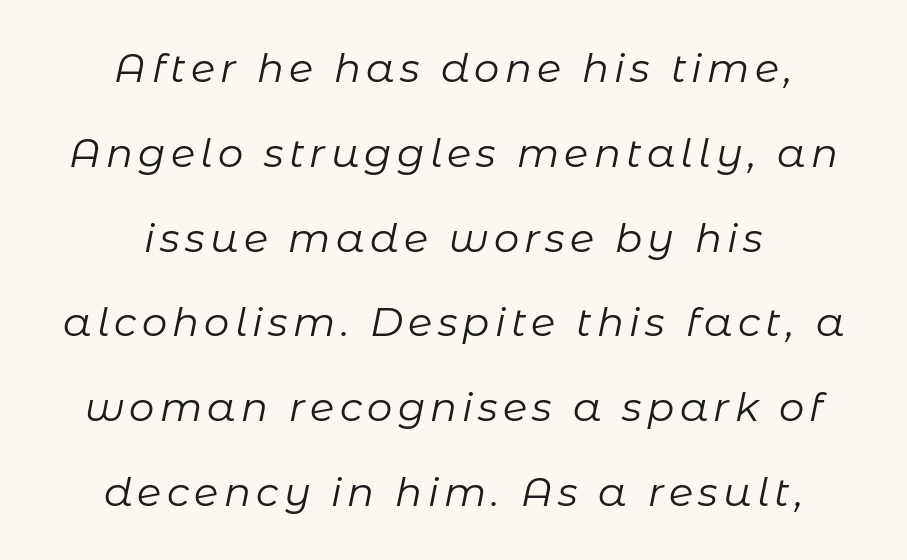
The space directly below the letters is spotless. Proportional: the letters do not fall into vertical columns. Layout note: lines centered. Vertically, the passage feels expansive, rows floating well apart. Is the stroke heavy? The answer is a plain regular-or-lighter.
